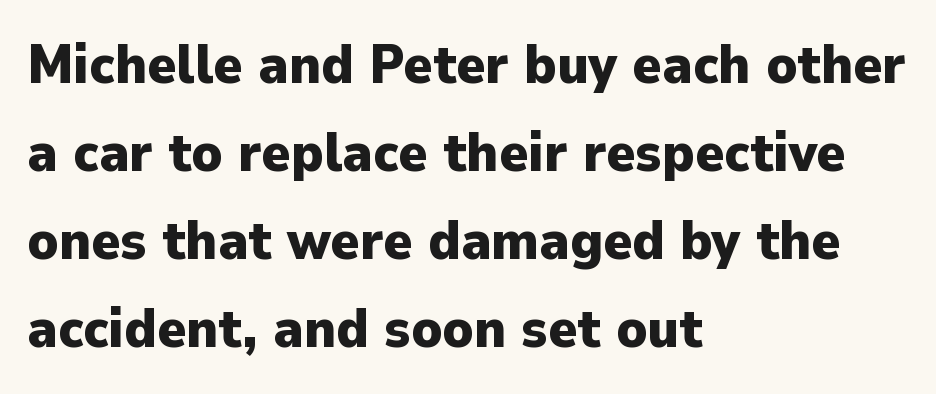
Q: Is the text bold? A: Yes.
Q: Is the text italic (slanted)? A: No, it is upright.
Q: Is the typeface a serif or a sans-serif typeface? A: Sans-serif.
Q: Is the text underlined? A: No.
Q: How is the paragraph aligned? A: Left-aligned.
Q: Is the spacing between letters normal or unusually wide? A: Normal.
Q: Is the spacing between lines tight, normal or loose? A: Normal.
Q: Width (condensed, normal, or wide)? A: Normal.
Q: Stroke contrast? A: Low.
Q: x-height? A: Medium.
Q: Monospaced? A: No.
